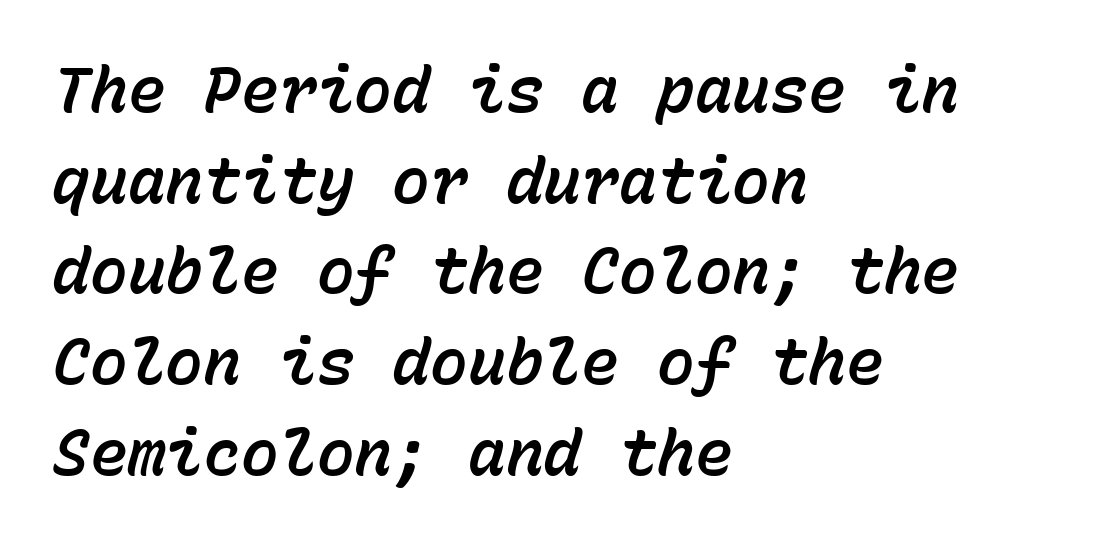
The image shows 63 px text type, italic (leaning right), monospaced; set left-aligned, normal line spacing (1.44x), normal letter spacing, not underlined; low stroke contrast and a medium x-height.
